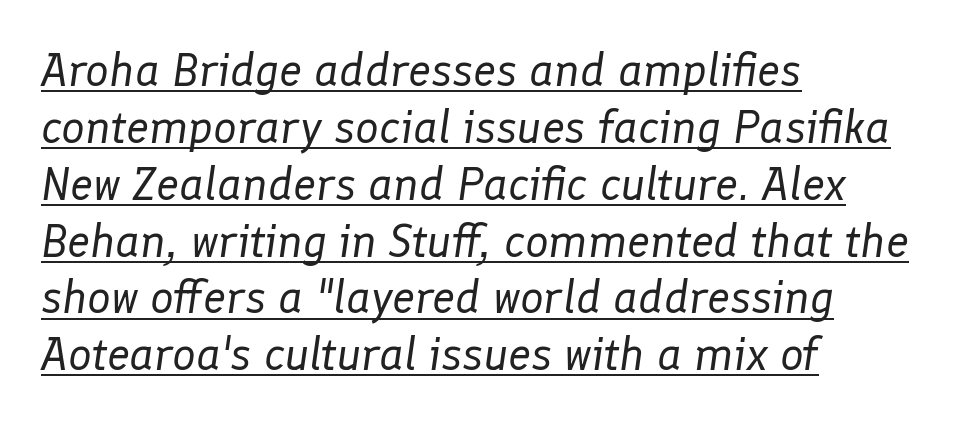
{"italic": "yes", "lean": "right", "slant_degrees": 8, "bold": "no", "weight": "regular", "width": "normal", "stroke_contrast": "low", "x_height": "medium", "monospaced": "no", "underline": "yes", "align": "left", "line_spacing_ratio": 1.21, "letter_spacing": "normal", "letter_spacing_em": 0.0, "glyph_px": 47}
